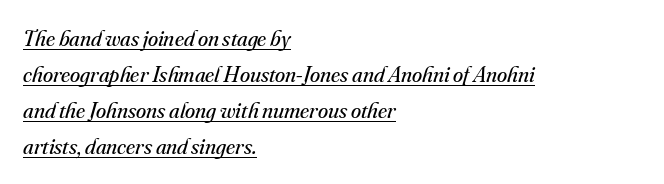
The image shows 23 px text type, italic (leaning right); set left-aligned, normal line spacing (1.57x), normal letter spacing, underlined.
